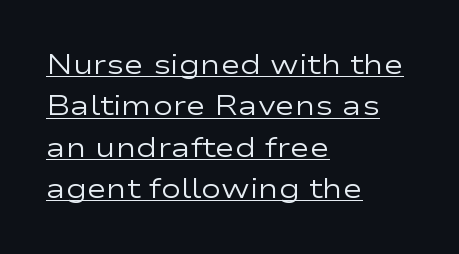
What's the leading like? Ordinary, nothing unusual. Like a heading marked for emphasis, these lines bear an underscore. Standard letterfit; no display-style spreading of the glyphs. Quick note: not italic, upright. The paragraph shown leans on its left margin. Heft: none added — not bold.
